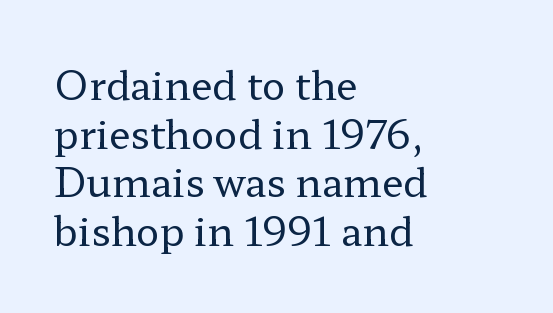
{"serif": "yes", "italic": "no", "bold": "no", "weight": "regular", "width": "wide", "stroke_contrast": "low", "x_height": "medium", "monospaced": "no", "underline": "no", "align": "left", "line_spacing": "normal", "line_spacing_ratio": 1.25, "letter_spacing": "normal", "letter_spacing_em": 0.0, "glyph_px": 39}
